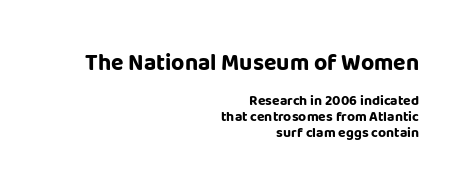
If you measured baseline to baseline, you'd find a short distance. Every stem runs plumb, perpendicular to the baseline. Alignment: flush right. The initial chunk of copy outweighs the following chunk in type size. The passage shown has conventional tracking throughout.
